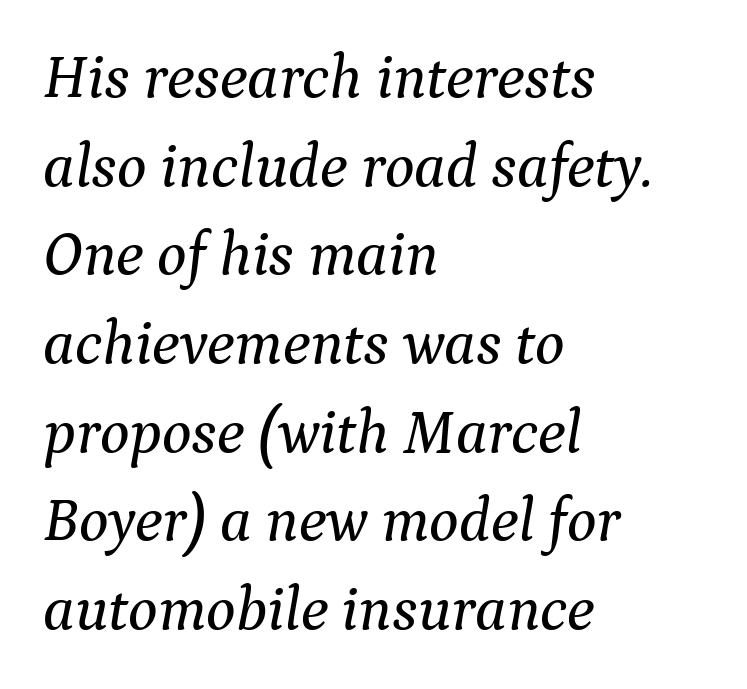
A typesetter would call this proportional, since set widths differ per character. Serifs: yes, visible at the terminals of the letterforms. The space between consecutive lines is moderate. Which margin do the lines hug? The left one — the right edge is uneven. This sample uses plain, unmodified letter spacing.
